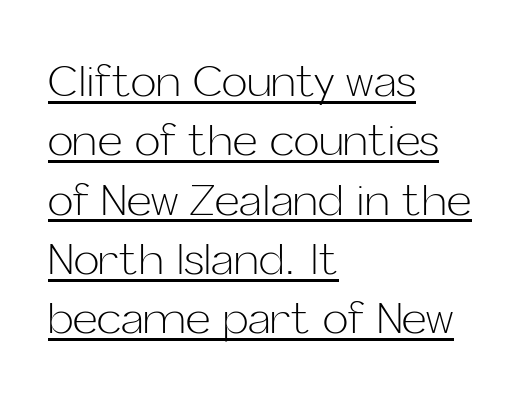
The image shows 43 px light sans-serif type, upright; set left-aligned, normal line spacing (1.38x), normal letter spacing, underlined; low stroke contrast and a medium x-height.
